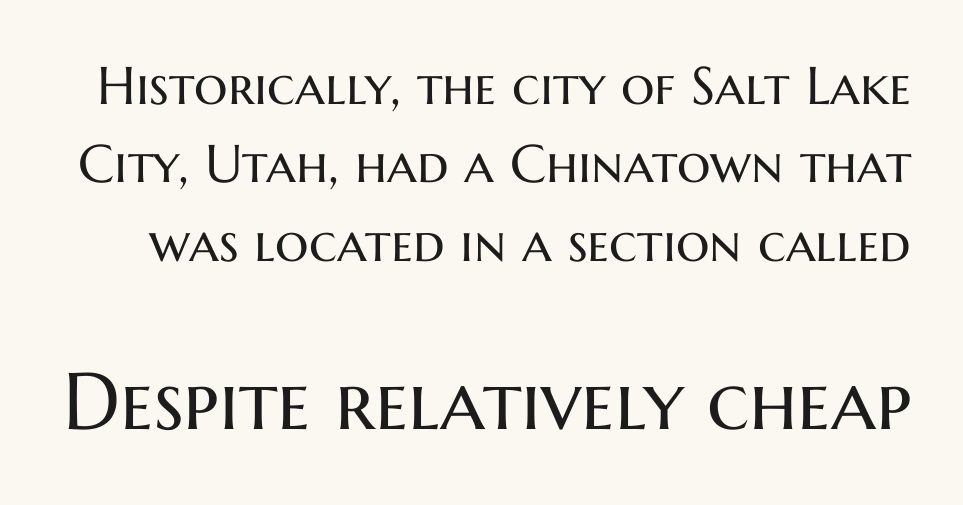
Q: Is the text bold? A: No.
Q: Is the text italic (slanted)? A: No, it is upright.
Q: Is the typeface a serif or a sans-serif typeface? A: Sans-serif.
Q: Is the text underlined? A: No.
Q: Is the spacing between letters normal or unusually wide? A: Normal.
Q: Is the spacing between lines tight, normal or loose? A: Normal.
Q: Which block of text is set in a larger size, the first (top) or the second (bottom)? A: The second (bottom) one.
Q: Width (condensed, normal, or wide)? A: Normal.
Q: Stroke contrast? A: Medium.
Q: x-height? A: Medium.
Q: Monospaced? A: No.
